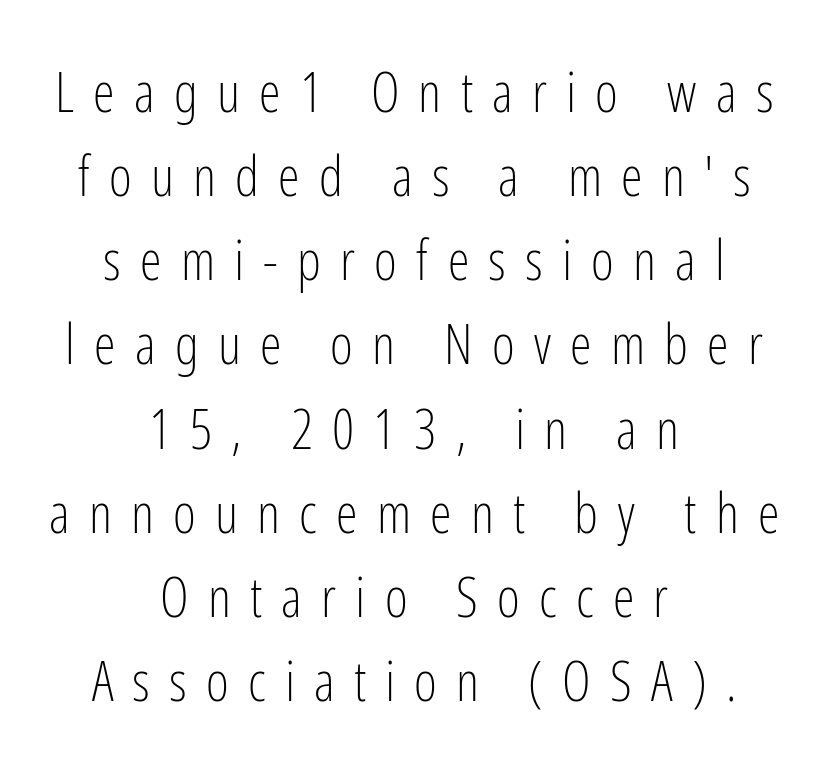
The face looks like a standard text weight, possibly lighter. Spacing between characters has been opened up far beyond the box default. Proportional: the letters do not fall into vertical columns. What's the leading like? Ordinary, nothing unusual. Posture: upright roman. Leftover space on each line is divided equally before and after the words.
